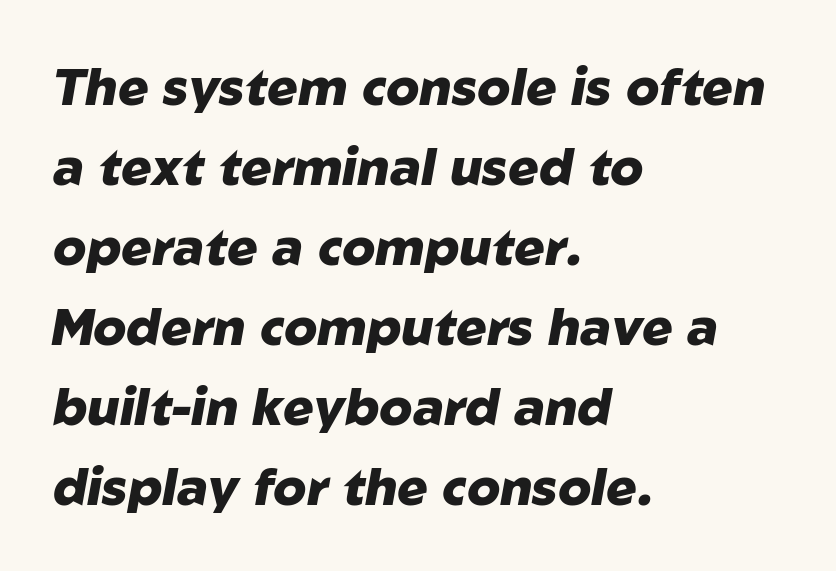
Q: Is the text bold? A: Yes.
Q: Is the text italic (slanted)? A: Yes, it leans right by about 10 degrees.
Q: Is the text underlined? A: No.
Q: How is the paragraph aligned? A: Left-aligned.
Q: Is the spacing between letters normal or unusually wide? A: Normal.
Q: Is the spacing between lines tight, normal or loose? A: Normal.
Q: Width (condensed, normal, or wide)? A: Normal.
Q: Stroke contrast? A: Low.
Q: x-height? A: Medium.
Q: Monospaced? A: No.
